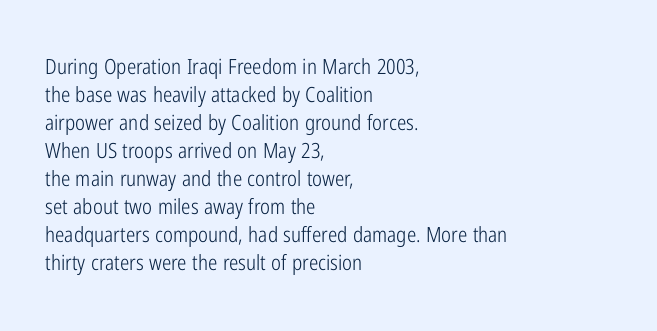
Q: Is the text bold? A: No.
Q: Is the text italic (slanted)? A: No, it is upright.
Q: Is the text underlined? A: No.
Q: How is the paragraph aligned? A: Left-aligned.
Q: Is the spacing between letters normal or unusually wide? A: Normal.
Q: Is the spacing between lines tight, normal or loose? A: Normal.
